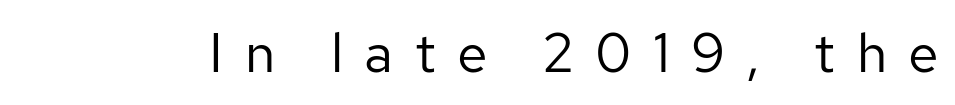
Every character sits straight up, as roman type does. Lines of text with bare space underneath. Font category for this specimen: sans-serif. Display-style spreading of the glyphs; the letterfit is very open.
